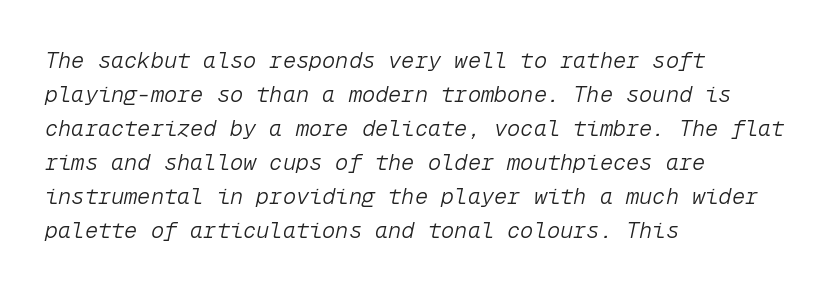
The image shows 22 px text type, italic (leaning right); set left-aligned, normal line spacing (1.55x), normal letter spacing, not underlined.
